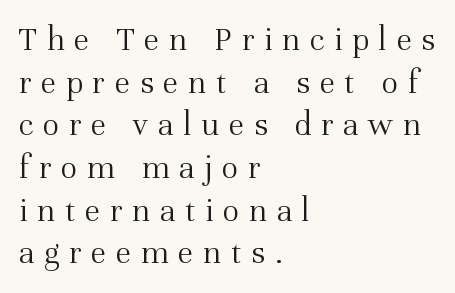
Q: Is the text bold? A: No.
Q: Is the text italic (slanted)? A: No, it is upright.
Q: Is the typeface a serif or a sans-serif typeface? A: Serif.
Q: Is the text underlined? A: No.
Q: How is the paragraph aligned? A: Left-aligned.
Q: Is the spacing between letters normal or unusually wide? A: Unusually wide.
Q: Width (condensed, normal, or wide)? A: Normal.
Q: Stroke contrast? A: Medium.
Q: x-height? A: Medium.
Q: Monospaced? A: No.
